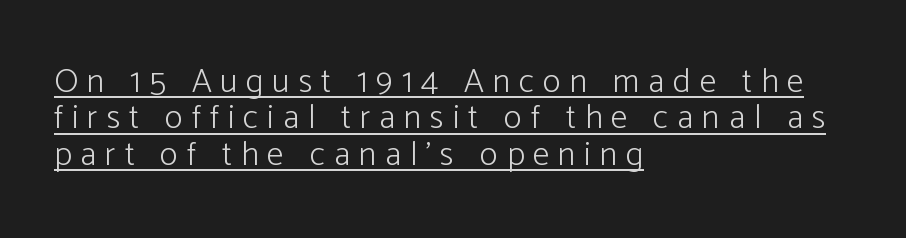
{"serif": "no", "italic": "no", "bold": "no", "weight": "light", "width": "normal", "stroke_contrast": "low", "x_height": "medium", "monospaced": "no", "underline": "yes", "align": "left", "line_spacing": "tight", "line_spacing_ratio": 1.07, "letter_spacing": "wide", "letter_spacing_em": 0.26, "glyph_px": 34}
